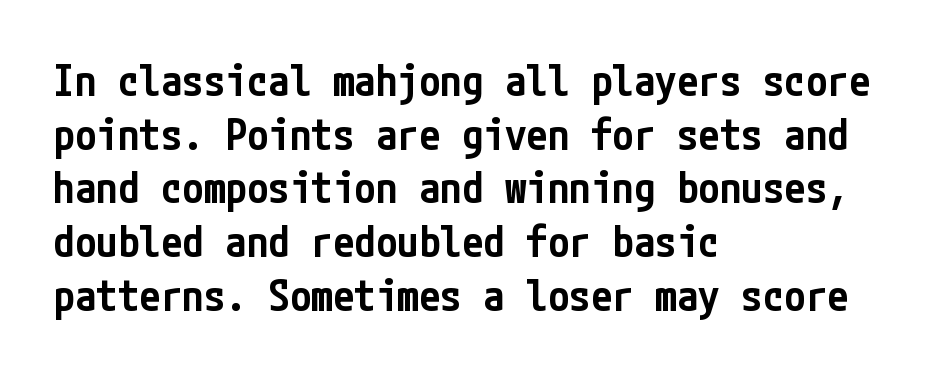
{"serif": "no", "italic": "no", "bold": "semi", "weight": "semibold", "width": "condensed", "stroke_contrast": "low", "x_height": "medium", "underline": "no", "align": "left", "line_spacing": "normal", "line_spacing_ratio": 1.25, "letter_spacing": "normal", "letter_spacing_em": 0.0, "glyph_px": 43}
